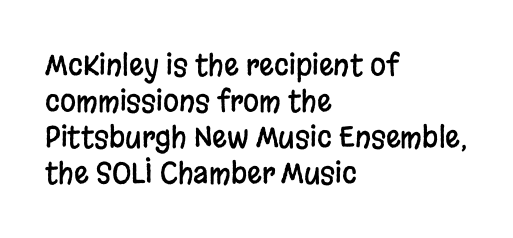
Unmarked baselines from the first word to the last. Examine the stroke ends and you'll find no serifs. You could call the tracking neutral — neither tight nor loose. Compared with a centered layout, this one pins lines to the left instead. You could not count columns in this text — the font is proportionally spaced. The typography opts for an upright posture over an oblique one.
